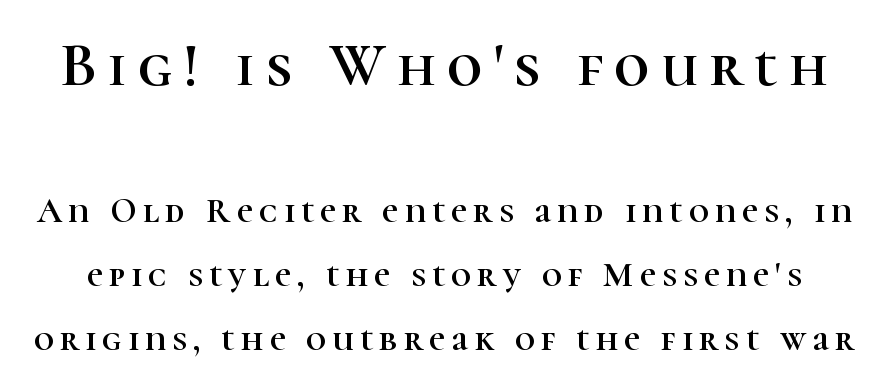
The image shows 62 px serif type, upright; set line spacing 1.82x, not underlined; the first (top) block is 1.77x larger; high stroke contrast and a medium x-height.
